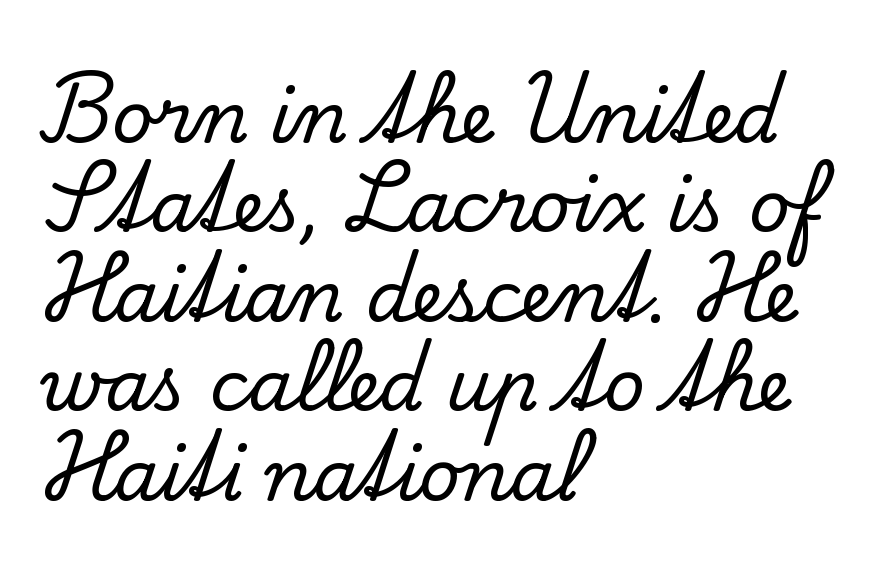
Think of a printed novel: that variable character pitch is what you see here. The type family on display is of the serif kind. Only glyphs here, with clear space below each row.
